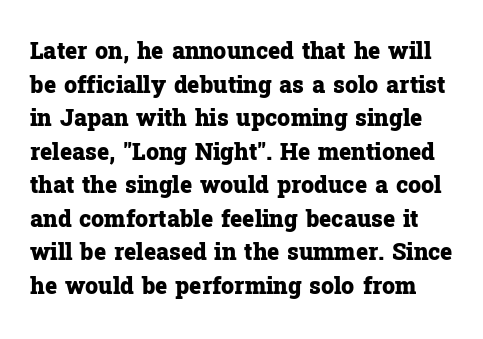
The letters stand upright; this is a roman face. The type is set solid horizontally, with unmodified tracking. Quick note: underline off. Set as a true bold cut, around the 700 mark.
